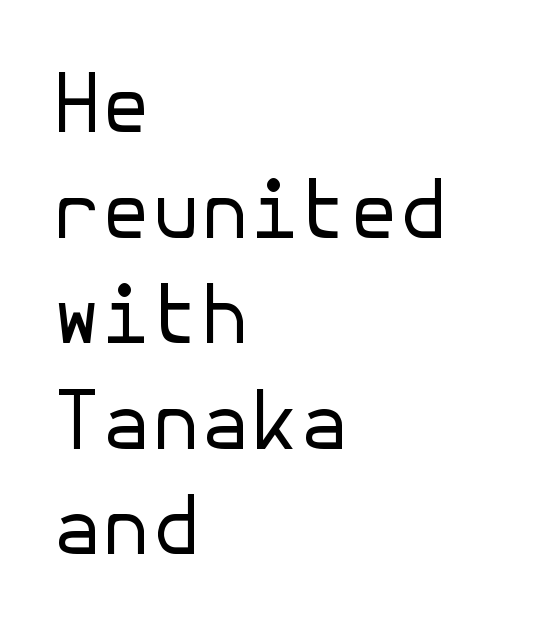
Q: Is the text bold? A: No.
Q: Is the text italic (slanted)? A: No, it is upright.
Q: Is the typeface a serif or a sans-serif typeface? A: Sans-serif.
Q: Is the text underlined? A: No.
Q: How is the paragraph aligned? A: Left-aligned.
Q: Is the spacing between letters normal or unusually wide? A: Normal.
Q: Is the spacing between lines tight, normal or loose? A: Normal.
Q: Width (condensed, normal, or wide)? A: Normal.
Q: Stroke contrast? A: Low.
Q: x-height? A: Medium.
